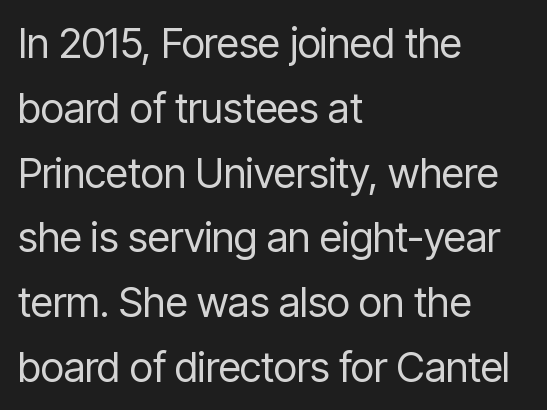
{"serif": "no", "italic": "no", "bold": "no", "weight": "regular", "width": "condensed", "stroke_contrast": "low", "x_height": "medium", "monospaced": "no", "underline": "no", "align": "left", "line_spacing": "normal", "line_spacing_ratio": 1.58, "letter_spacing": "normal", "letter_spacing_em": 0.0, "glyph_px": 41}
